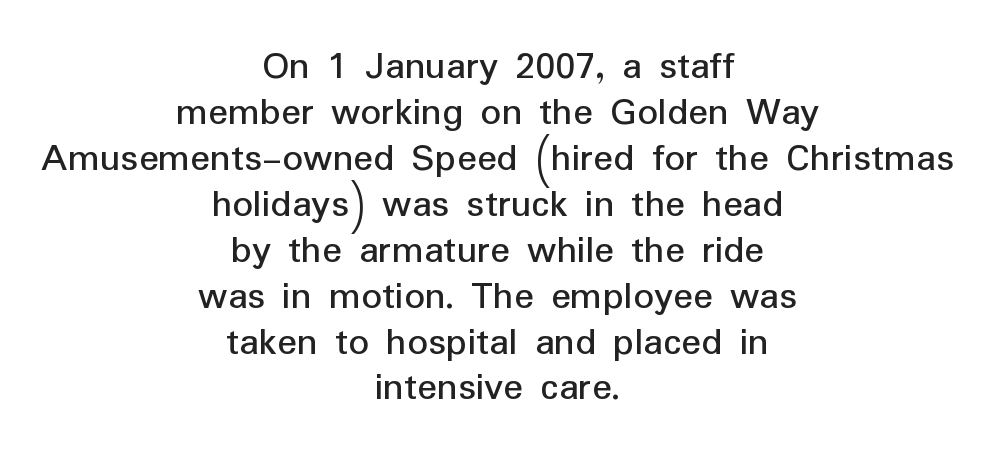
The text was rendered using a sans face with plain stroke endings. Quick note: interline space is minimal. Decoration check: the copy has no underline. No extra tracking has been applied to these lines.
